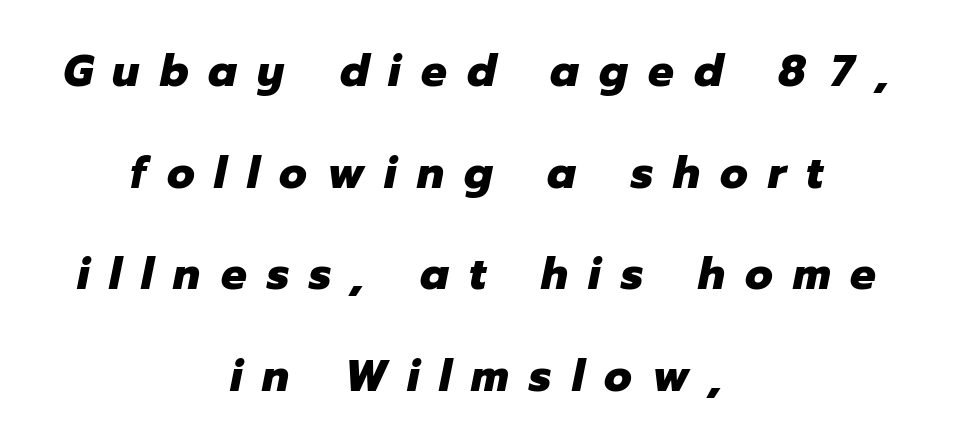
{"italic": "yes", "lean": "right", "slant_degrees": 12, "bold": "yes", "weight": "heavy", "width": "normal", "stroke_contrast": "low", "x_height": "medium", "monospaced": "no", "underline": "no", "align": "center", "line_spacing": "loose", "line_spacing_ratio": 2.26, "letter_spacing": "wide", "letter_spacing_em": 0.45, "glyph_px": 45}
